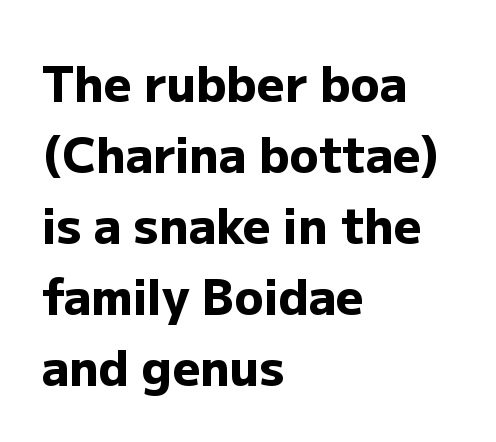
Q: Is the text bold? A: Yes.
Q: Is the text italic (slanted)? A: No, it is upright.
Q: Is the typeface a serif or a sans-serif typeface? A: Sans-serif.
Q: Is the text underlined? A: No.
Q: How is the paragraph aligned? A: Left-aligned.
Q: Is the spacing between letters normal or unusually wide? A: Normal.
Q: Is the spacing between lines tight, normal or loose? A: Normal.
Q: Width (condensed, normal, or wide)? A: Normal.
Q: Stroke contrast? A: Low.
Q: x-height? A: Medium.
Q: Monospaced? A: No.
